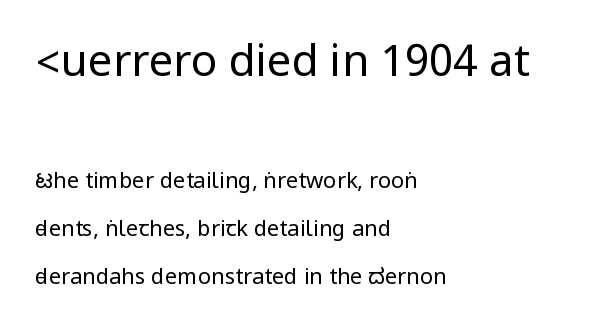
{"serif": "no", "italic": "no", "bold": "no", "weight": "regular", "width": "condensed", "stroke_contrast": "low", "underline": "no", "align": "left", "line_spacing": "loose", "line_spacing_ratio": 2.19, "letter_spacing": "normal", "letter_spacing_em": 0.0, "larger_block": "first", "size_ratio": 2.0, "glyph_px": 44}
